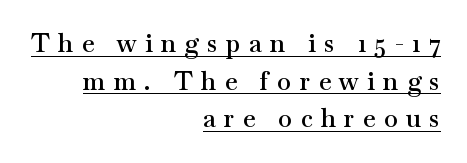
{"italic": "no", "bold": "semi", "underline": "yes", "align": "right", "line_spacing": "normal", "line_spacing_ratio": 1.51, "letter_spacing": "wide", "letter_spacing_em": 0.34, "glyph_px": 25}
